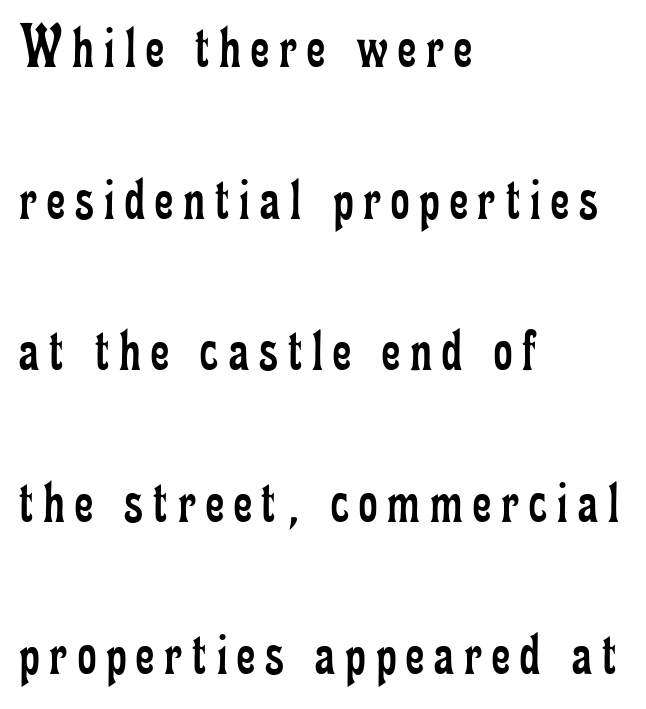
The lines in this sample share a left origin and differ only in where they stop. Stems and bowls with no extra thickness — not bold. Loosely led — the rows are spread out. A serif font was chosen for this passage. The passage shown is typed in a proportional face where columns would drift.
